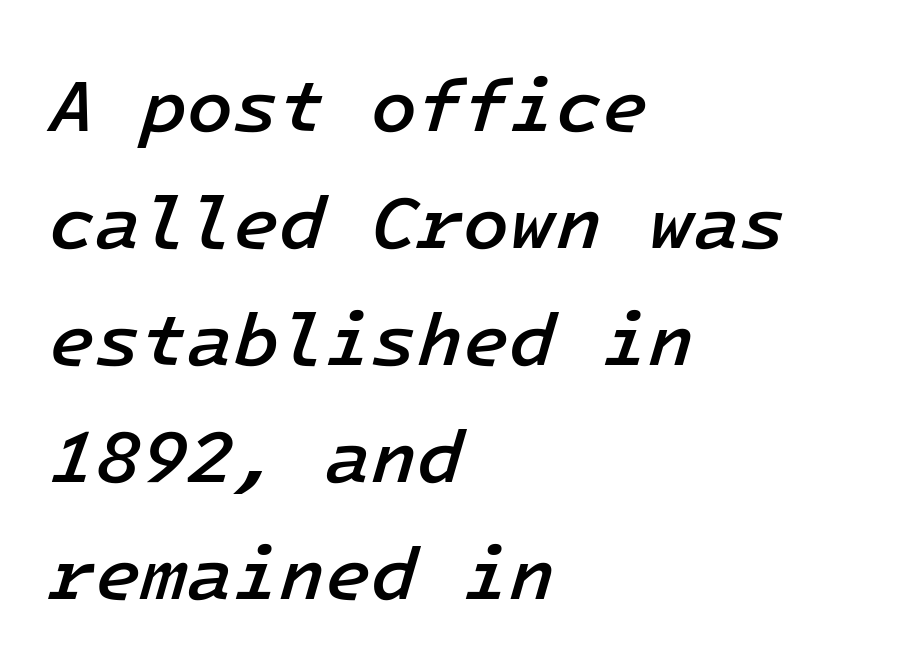
The image shows 75 px semibold type, italic (leaning right), monospaced; set left-aligned, normal line spacing (1.56x), normal letter spacing, not underlined; low stroke contrast and a medium x-height.
